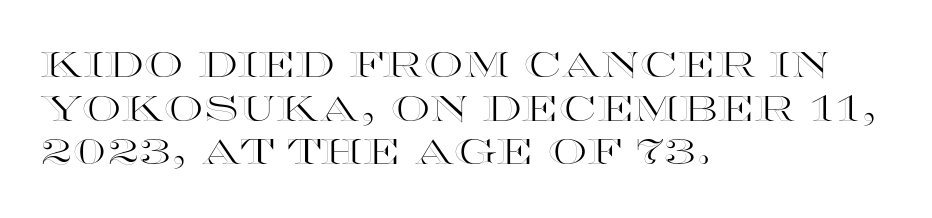
{"italic": "no", "width": "wide", "x_height": "large", "monospaced": "no", "underline": "no", "align": "left", "line_spacing": "normal", "line_spacing_ratio": 1.25, "letter_spacing": "normal", "letter_spacing_em": 0.0, "glyph_px": 35}
